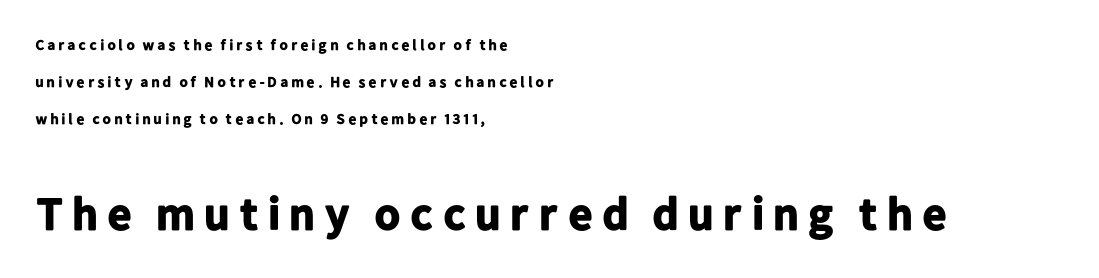
Q: Is the text bold? A: Yes.
Q: Is the text italic (slanted)? A: No, it is upright.
Q: Is the typeface a serif or a sans-serif typeface? A: Sans-serif.
Q: Is the text underlined? A: No.
Q: How is the paragraph aligned? A: Left-aligned.
Q: Is the spacing between lines tight, normal or loose? A: Loose.
Q: Which block of text is set in a larger size, the first (top) or the second (bottom)? A: The second (bottom) one.
Q: Width (condensed, normal, or wide)? A: Normal.
Q: Stroke contrast? A: Low.
Q: x-height? A: Medium.
Q: Monospaced? A: No.
